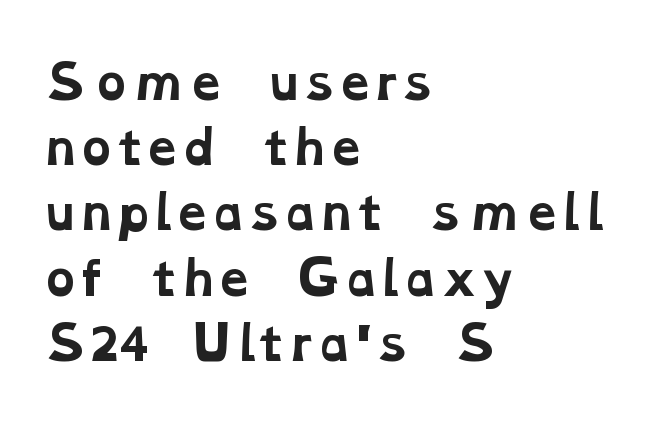
If you drew a ruler down the left edge, every line would touch it. Stroke terminals: seriffed. Nobody drew a line under any word here. Nobody touched the tracking dial on this one.
